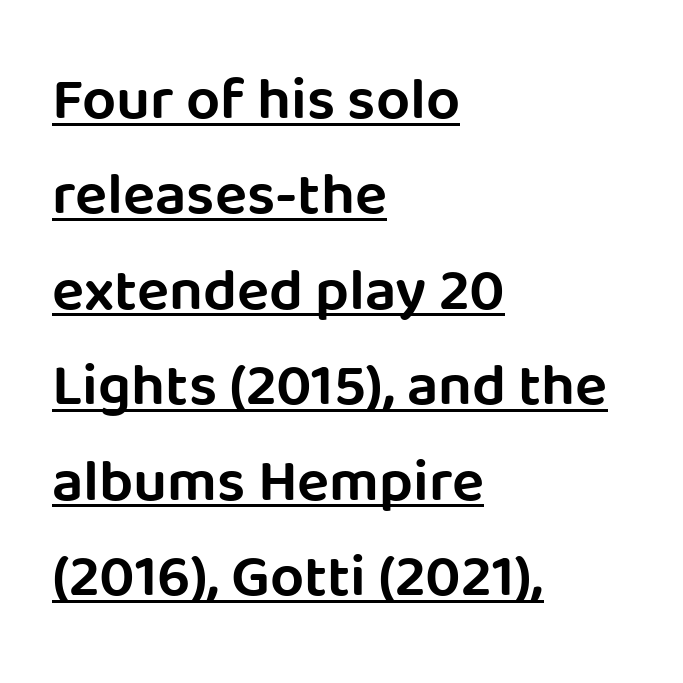
Normally led — the rows are evenly, conventionally spaced. The typeface chosen for these lines omits serifs. These lines stack with their left ends in a neat column. Proportional: the letters do not fall into vertical columns. The lettering is marked with a stroke running underneath it.
